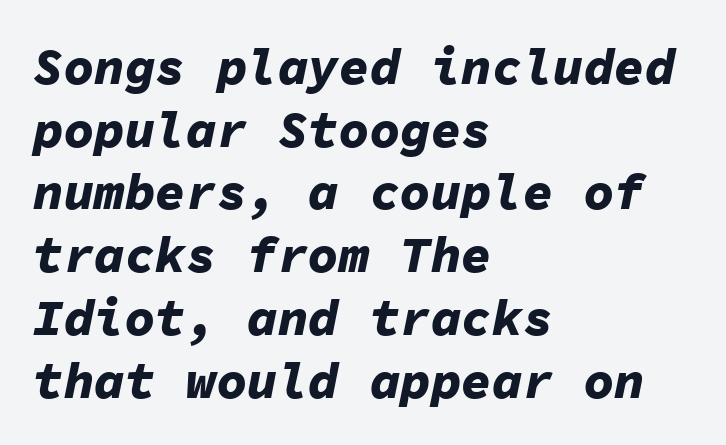
The image shows 51 px bold type, italic (leaning right), monospaced; set left-aligned, line spacing 1.23x, normal letter spacing, not underlined; low stroke contrast and a medium x-height.
